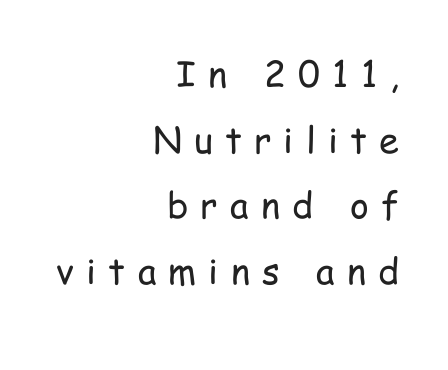
Posture: vertical. Heaviness? Minimal to ordinary, like unemphasized prose. Unmarked baselines from the first word to the last. Examine the stroke ends and you'll find no serifs. Each letter keeps its own natural width here, so spacing adapts to shape. Glyph-to-glyph distance is far greater than everyday printed text.
